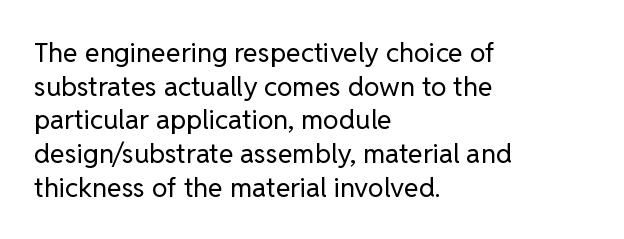
Whoever set this chose a conventional vertical rhythm. Each stroke keeps to a modest, everyday thickness or less. Is there any slant? The stems are plumb. Any mark beneath the type? The region is blank. Horizontal alignment here is leftward, the default for most running prose.
